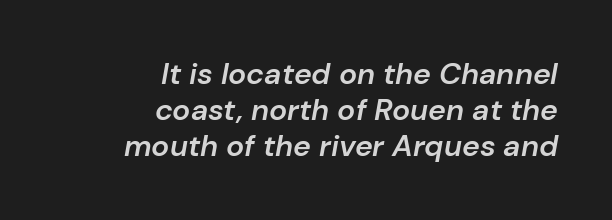
Right-aligned paragraph, ragged on the left. This sample uses plain, unmodified letter spacing. Underline: absent. These words are printed semibold, heavier than regular yet not bold.
